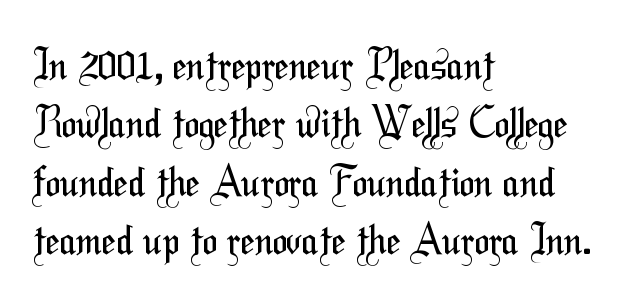
Look at the tracking — it's just the regular setting, nothing added. Stems here are at most as thick as an everyday book face. Line starts are locked; line ends wander. Has an underline been added? It has not. These lines are composed in type without serifs. The lines sit at an ordinary, default distance from one another.
